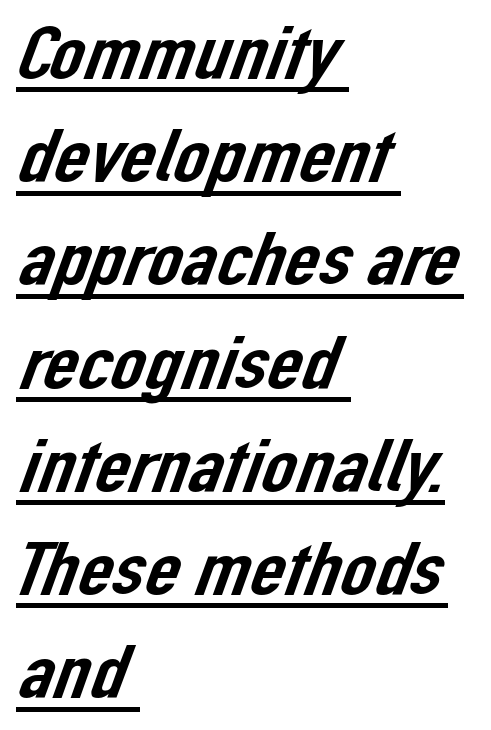
Each word holds together tightly as a unit, with standard inter-letter gaps. Looks like regular typesetting: each glyph gets only the width it needs. A classic flush-left, rag-right setting is used for this passage. The passage shown is typeset with a sans-serif family. The leading is moderate, giving the passage an even texture.
